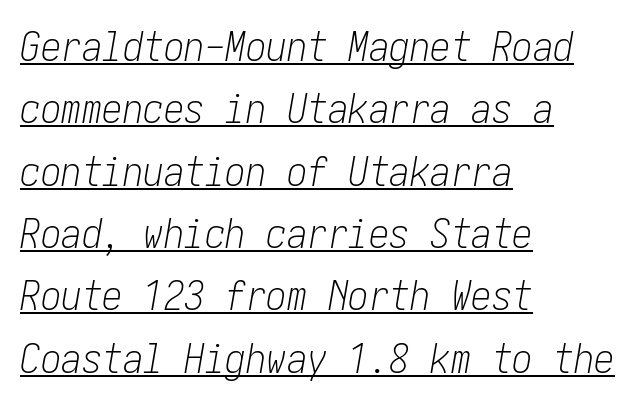
In terms of letterspacing, this is plain default setting. The strokes carry an ordinary text weight at most. The lines in this sample share a left origin and differ only in where they stop. Quick note: interline space is typical. The lettering tilts uniformly, giving the passage an italic look. Notice how a bar underscores the lettering throughout.
